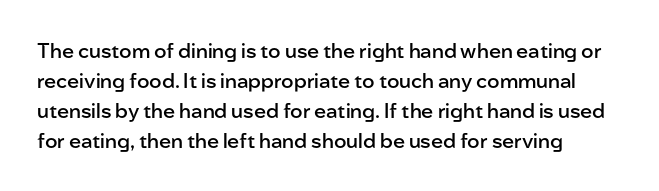
Q: Is the text bold? A: Semi-bold.
Q: Is the text italic (slanted)? A: No, it is upright.
Q: Is the text underlined? A: No.
Q: How is the paragraph aligned? A: Left-aligned.
Q: Is the spacing between letters normal or unusually wide? A: Normal.
Q: Is the spacing between lines tight, normal or loose? A: Normal.
